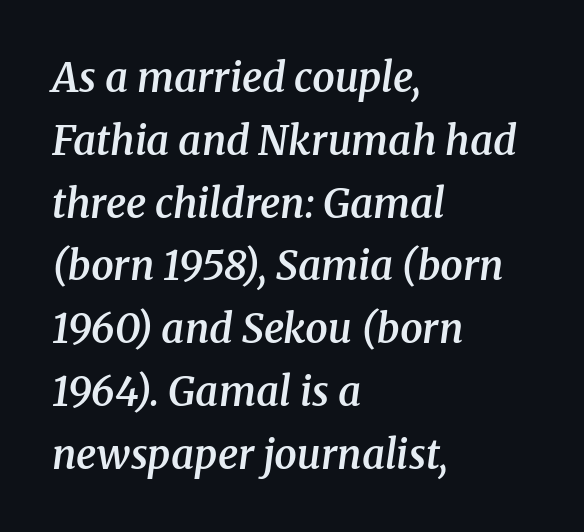
The image shows 40 px semibold serif type, italic (leaning right); set left-aligned, normal line spacing (1.57x), normal letter spacing, not underlined; medium stroke contrast and a medium x-height.
